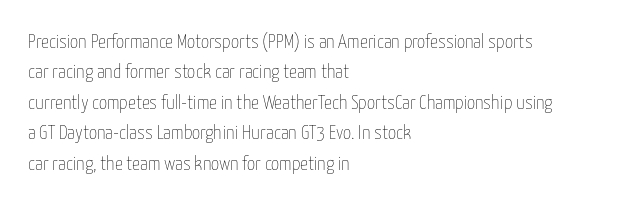
{"italic": "no", "bold": "no", "underline": "no", "align": "left", "line_spacing": "normal", "line_spacing_ratio": 1.52, "letter_spacing": "normal", "letter_spacing_em": 0.0, "glyph_px": 20}
